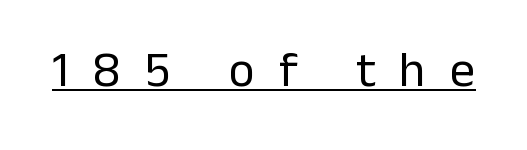
Looks like regular typesetting: each glyph gets only the width it needs. The letters stand straight up with perfectly vertical stems. The type family on display is of the sans-serif kind. Is there an underline? Yes — a line sits under the letters. The line texture is sparse and dotted thanks to wide tracking. Weight class: somewhere from thin through regular.
